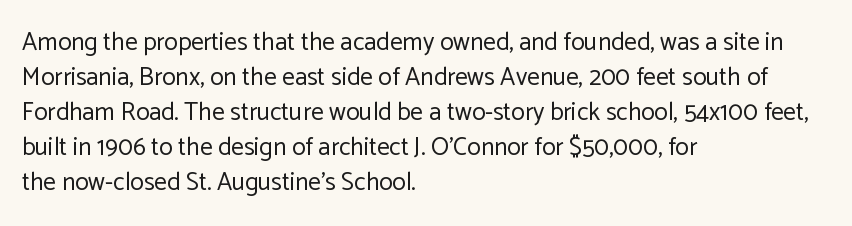
Q: Is the text bold? A: No.
Q: Is the text italic (slanted)? A: No, it is upright.
Q: Is the text underlined? A: No.
Q: How is the paragraph aligned? A: Left-aligned.
Q: Is the spacing between letters normal or unusually wide? A: Normal.
Q: Is the spacing between lines tight, normal or loose? A: Normal.
